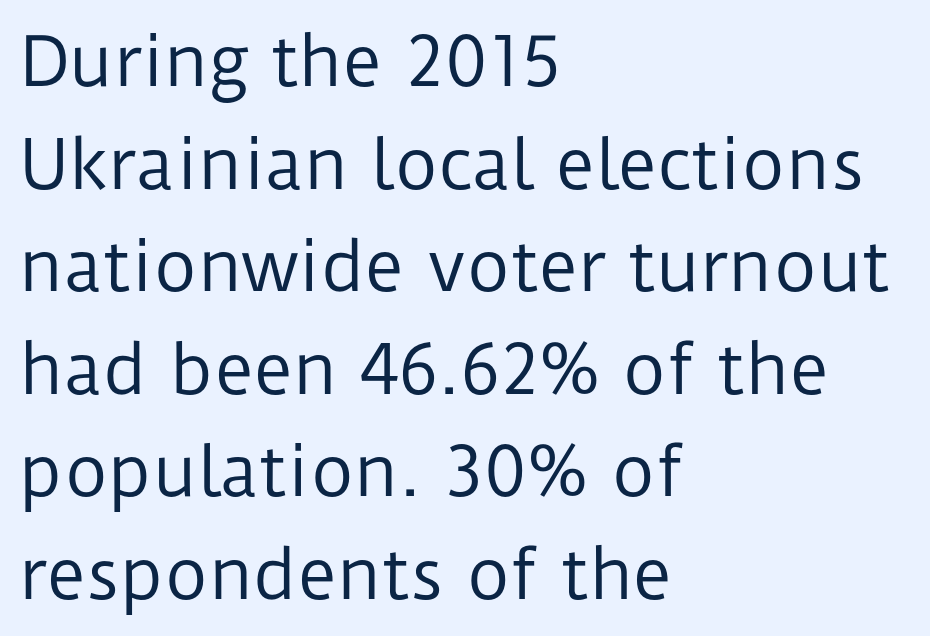
Q: Is the text bold? A: No.
Q: Is the text italic (slanted)? A: No, it is upright.
Q: Is the typeface a serif or a sans-serif typeface? A: Sans-serif.
Q: Is the text underlined? A: No.
Q: How is the paragraph aligned? A: Left-aligned.
Q: Is the spacing between letters normal or unusually wide? A: Normal.
Q: Is the spacing between lines tight, normal or loose? A: Normal.
Q: Width (condensed, normal, or wide)? A: Normal.
Q: Stroke contrast? A: Low.
Q: x-height? A: Medium.
Q: Monospaced? A: No.
